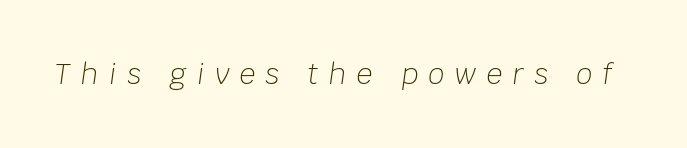
The rendering uses natural spacing where letterforms have individual widths. Each stroke keeps to a modest, everyday thickness or less. The letters are spread apart with noticeably loose tracking. The baseline area is clear. The glyphs look as if they've been sheared to an angle.
